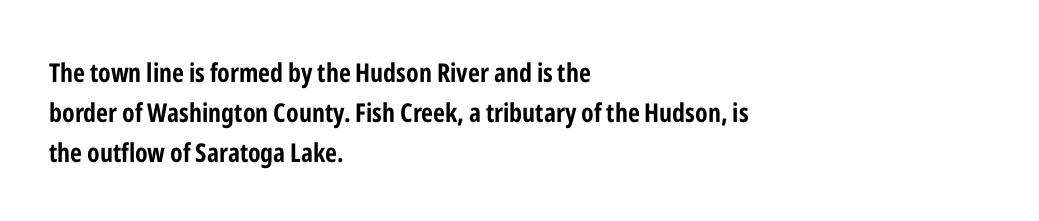
The image shows 26 px bold type, upright; set left-aligned, normal line spacing (1.53x), normal letter spacing, not underlined.
